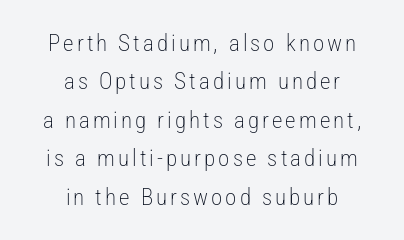
Q: Is the text bold? A: No.
Q: Is the text italic (slanted)? A: No, it is upright.
Q: Is the text underlined? A: No.
Q: How is the paragraph aligned? A: Centered.
Q: Is the spacing between lines tight, normal or loose? A: Normal.
